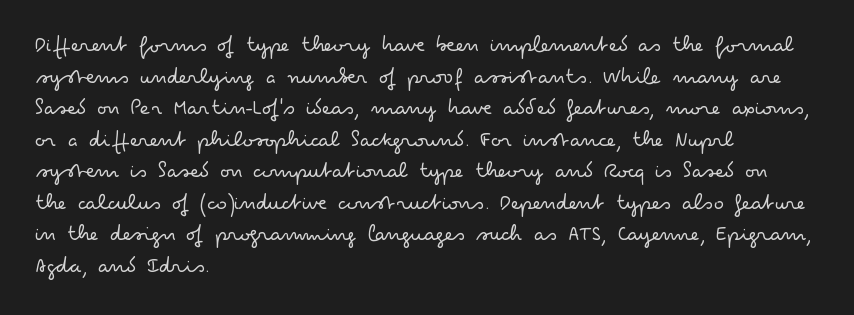
The strokes are not fattened; the text isn't bold. Beneath every word, the page is bare. Every row of glyphs begins at an identical x-position on the left. In terms of posture, this sample is upright.
